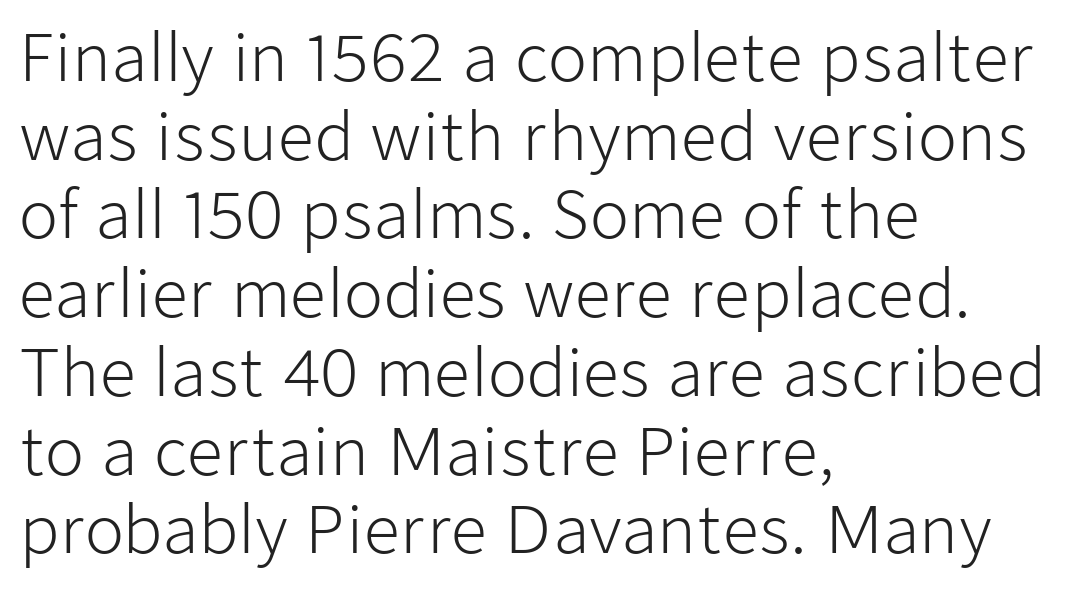
Q: Is the text bold? A: No.
Q: Is the text italic (slanted)? A: No, it is upright.
Q: Is the typeface a serif or a sans-serif typeface? A: Sans-serif.
Q: Is the text underlined? A: No.
Q: How is the paragraph aligned? A: Left-aligned.
Q: Is the spacing between letters normal or unusually wide? A: Normal.
Q: Width (condensed, normal, or wide)? A: Normal.
Q: Stroke contrast? A: Low.
Q: x-height? A: Medium.
Q: Monospaced? A: No.
